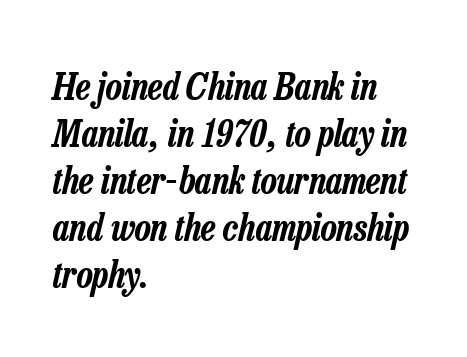
Q: Is the text italic (slanted)? A: Yes, it leans right by about 13 degrees.
Q: Is the text underlined? A: No.
Q: How is the paragraph aligned? A: Left-aligned.
Q: Is the spacing between letters normal or unusually wide? A: Normal.
Q: Is the spacing between lines tight, normal or loose? A: Normal.
Q: Width (condensed, normal, or wide)? A: Condensed.
Q: Stroke contrast? A: Low.
Q: x-height? A: Medium.
Q: Monospaced? A: No.
